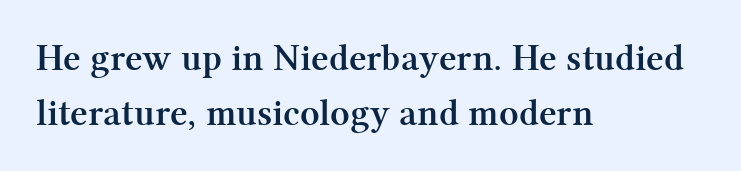
{"serif": "yes", "italic": "no", "bold": "yes", "weight": "semibold", "width": "normal", "stroke_contrast": "medium", "x_height": "medium", "monospaced": "no", "underline": "no", "align": "left", "line_spacing": "normal", "line_spacing_ratio": 1.44, "letter_spacing": "normal", "letter_spacing_em": 0.0, "glyph_px": 38}
